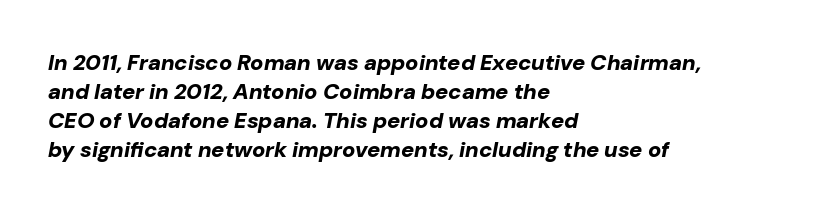
Any mark beneath the type? The region is blank. Regarding leading, the lines here are spaced in the standard way. Where is the straight margin? On the left. The glyphs look as if they've been sheared to an angle.
